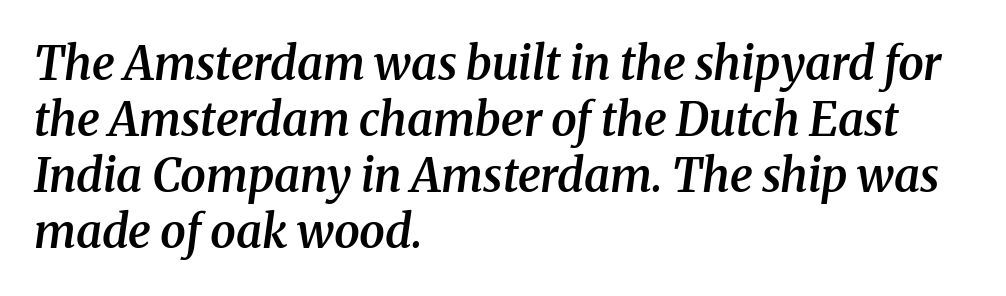
{"serif": "yes", "italic": "yes", "lean": "right", "slant_degrees": 8, "bold": "semi", "weight": "semibold", "width": "normal", "stroke_contrast": "medium", "x_height": "medium", "monospaced": "no", "underline": "no", "align": "left", "line_spacing_ratio": 1.22, "letter_spacing": "normal", "letter_spacing_em": 0.0, "glyph_px": 46}
